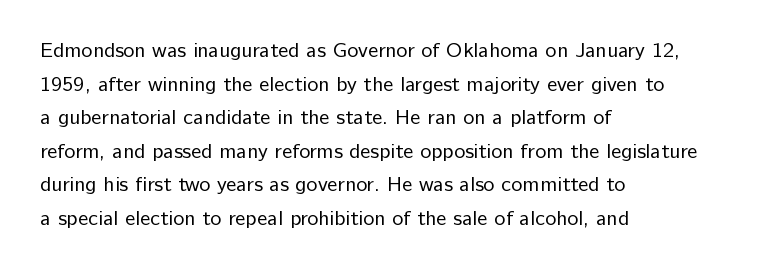
The font's upright variant was chosen for this text. Does the leading feel generous? No, just average. Letters rest on an invisible, unmarked baseline. Heft: none added — not bold. Typeset ragged right — the left edge is the straight one.
